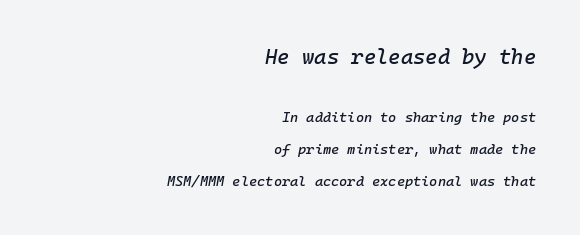
Q: Is the text italic (slanted)? A: Yes, it leans right by about 10 degrees.
Q: Is the text underlined? A: No.
Q: How is the paragraph aligned? A: Right-aligned.
Q: Is the spacing between letters normal or unusually wide? A: Normal.
Q: Is the spacing between lines tight, normal or loose? A: Loose.
Q: Which block of text is set in a larger size, the first (top) or the second (bottom)? A: The first (top) one.
